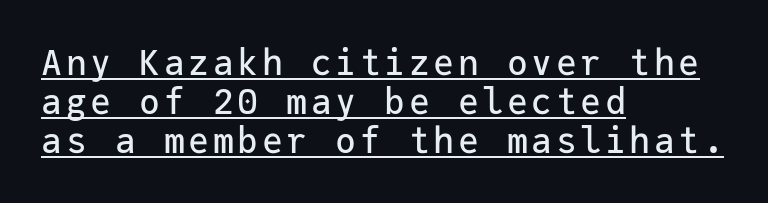
A rule runs beneath these lines of type. A typesetter would mark this as roman, not italic. Reading down the block, your eye returns to a fixed left position each line. Every character here occupies the same horizontal width, giving the sample a typewriter-like rhythm.
